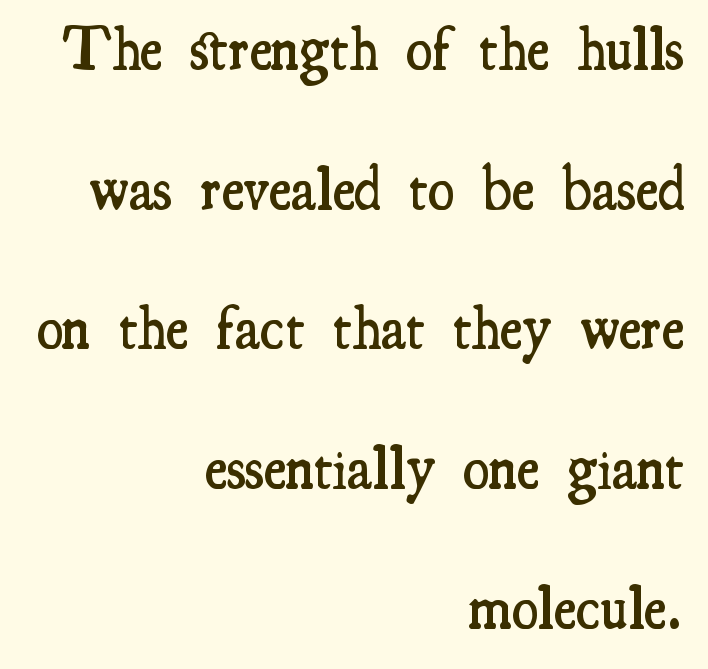
{"serif": "yes", "italic": "no", "bold": "semi", "weight": "semibold", "width": "condensed", "stroke_contrast": "medium", "x_height": "small", "monospaced": "no", "underline": "no", "align": "right", "line_spacing": "loose", "line_spacing_ratio": 2.29, "letter_spacing": "normal", "letter_spacing_em": 0.0, "glyph_px": 61}
